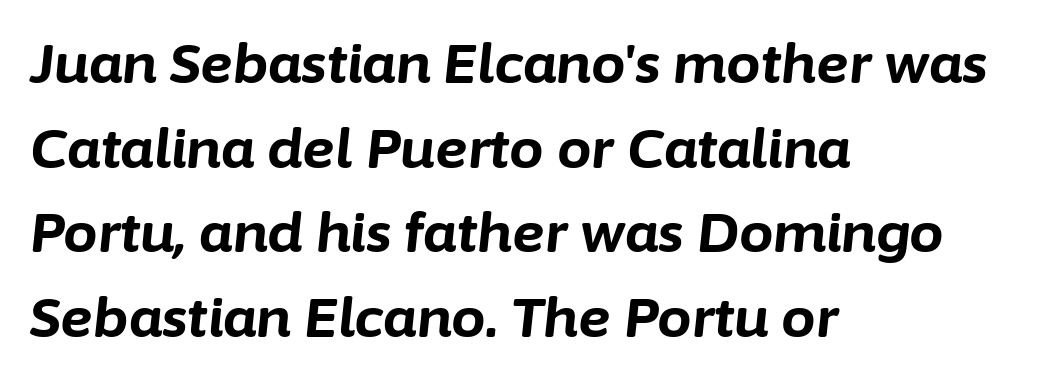
Q: Is the text bold? A: Yes.
Q: Is the text italic (slanted)? A: Yes, it leans right by about 6 degrees.
Q: Is the text underlined? A: No.
Q: How is the paragraph aligned? A: Left-aligned.
Q: Is the spacing between letters normal or unusually wide? A: Normal.
Q: Is the spacing between lines tight, normal or loose? A: Normal.
Q: Width (condensed, normal, or wide)? A: Normal.
Q: Stroke contrast? A: Low.
Q: x-height? A: Medium.
Q: Monospaced? A: No.
